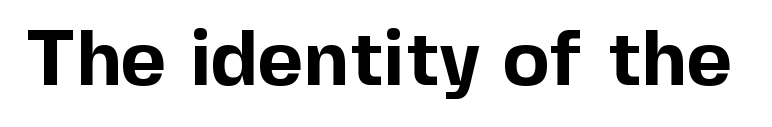
The typesetting leans heavy: a genuine bold. Is this a sans? Yes — the strokes have no serifs. Characters remain perfectly vertical along every line. The gap between lines stays unmarked.
